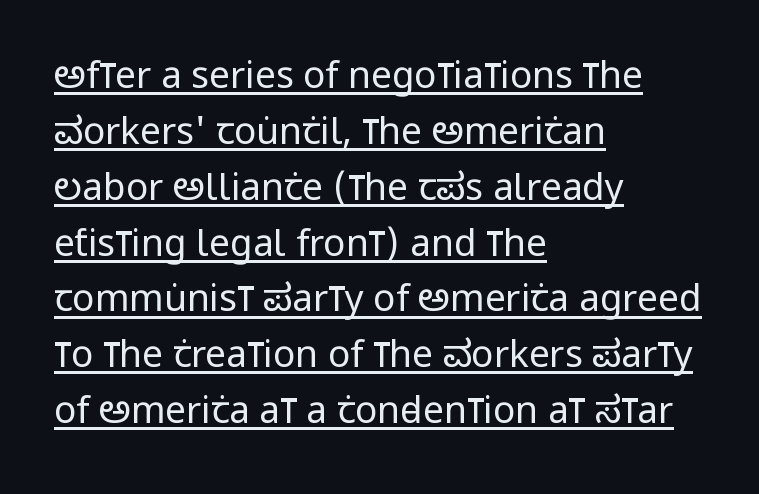
Q: Is the text bold? A: No.
Q: Is the text italic (slanted)? A: No, it is upright.
Q: Is the typeface a serif or a sans-serif typeface? A: Sans-serif.
Q: Is the text underlined? A: Yes.
Q: How is the paragraph aligned? A: Left-aligned.
Q: Is the spacing between letters normal or unusually wide? A: Normal.
Q: Is the spacing between lines tight, normal or loose? A: Normal.
Q: Width (condensed, normal, or wide)? A: Condensed.
Q: Stroke contrast? A: Low.
Q: x-height? A: Large.
Q: Monospaced? A: No.
